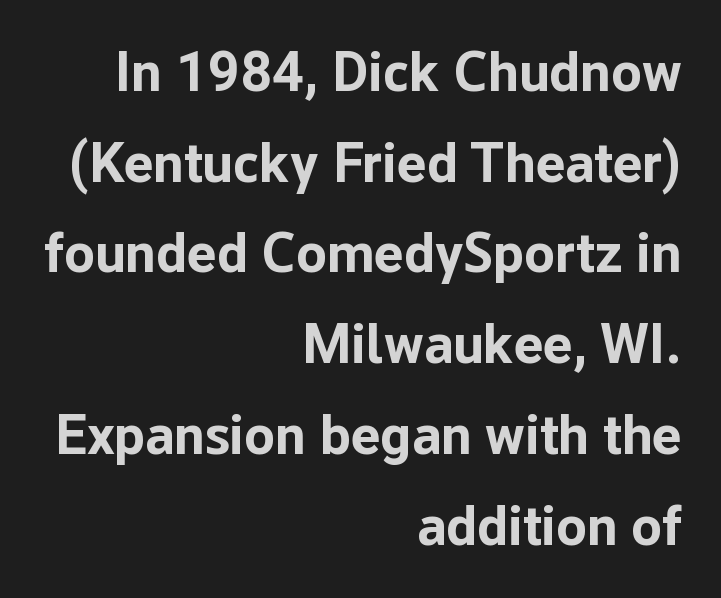
Q: Is the text bold? A: Yes.
Q: Is the text italic (slanted)? A: No, it is upright.
Q: Is the typeface a serif or a sans-serif typeface? A: Sans-serif.
Q: Is the text underlined? A: No.
Q: How is the paragraph aligned? A: Right-aligned.
Q: Is the spacing between letters normal or unusually wide? A: Normal.
Q: Is the spacing between lines tight, normal or loose? A: Normal.
Q: Width (condensed, normal, or wide)? A: Normal.
Q: Stroke contrast? A: Low.
Q: x-height? A: Medium.
Q: Monospaced? A: No.
